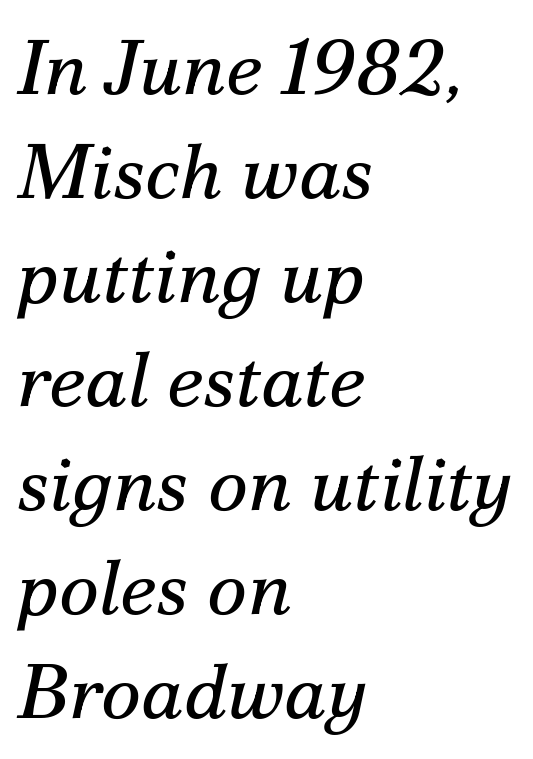
The image shows 77 px regular-weight serif type, italic (leaning right); set left-aligned, normal line spacing (1.35x), normal letter spacing, not underlined; medium stroke contrast and a small x-height.
